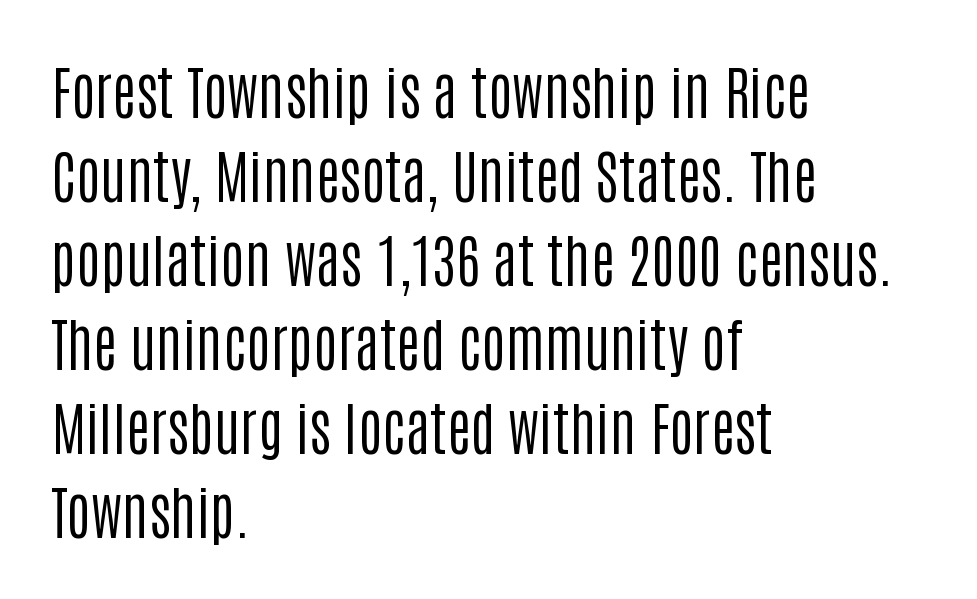
{"serif": "no", "italic": "no", "bold": "no", "weight": "regular", "width": "condensed", "stroke_contrast": "low", "x_height": "large", "monospaced": "no", "underline": "no", "align": "left", "line_spacing": "normal", "line_spacing_ratio": 1.45, "letter_spacing": "normal", "letter_spacing_em": 0.0, "glyph_px": 58}
